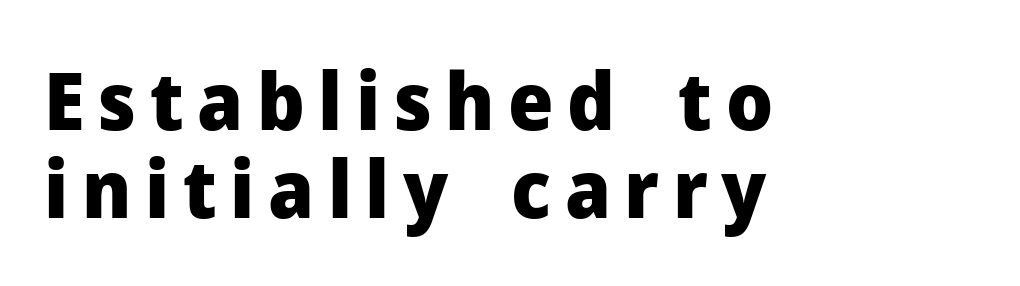
These lines are composed in type without serifs. The face used here is proportionally spaced, like ordinary book or web type. The gap between lines stays unmarked. A typesetter would mark this as roman, not italic.
